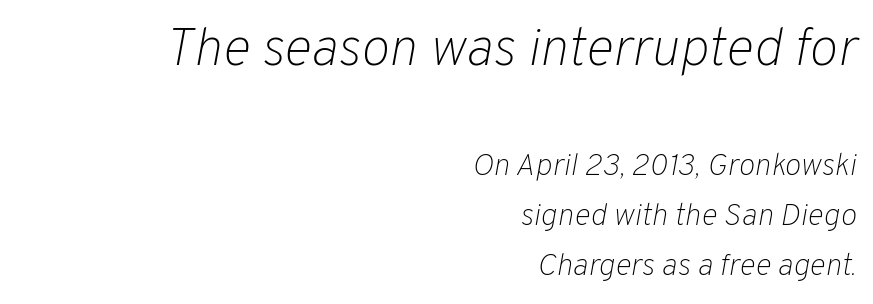
The image shows 54 px light type, italic (leaning right); set right-aligned, normal line spacing (1.61x), normal letter spacing, not underlined; the first (top) block is 1.74x larger; low stroke contrast and a medium x-height.
